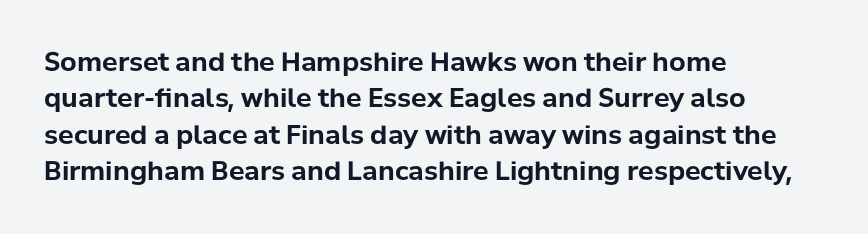
Characters remain perfectly vertical along every line. The passage is arranged the way most books set body copy — flush left. These lines sit exactly where default settings would place them. Nobody touched the tracking dial on this one. Descender tails drop into unmarked territory. Is the type bold? Yes — the strokes are clearly thick and heavy.
